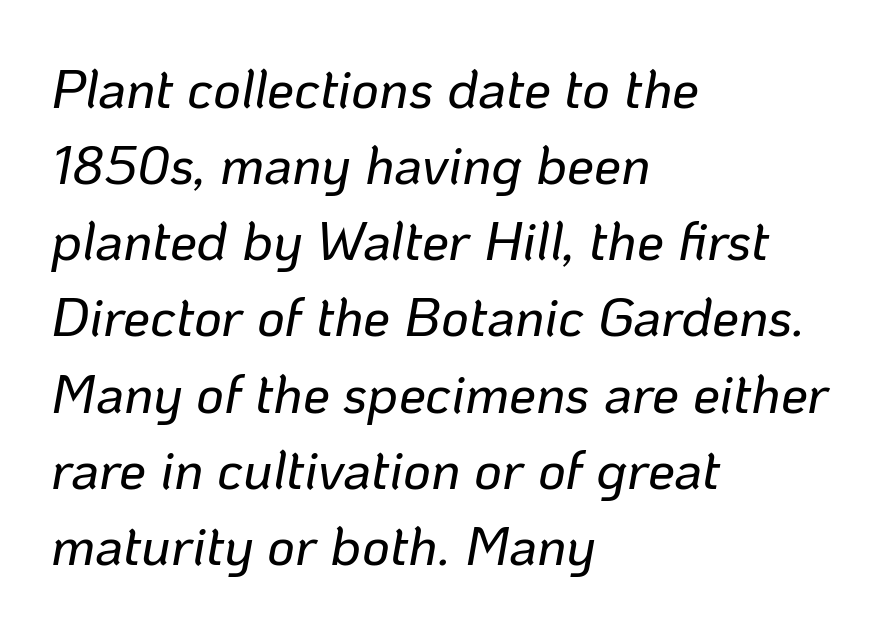
Q: Is the text italic (slanted)? A: Yes, it leans right by about 10 degrees.
Q: Is the text underlined? A: No.
Q: How is the paragraph aligned? A: Left-aligned.
Q: Is the spacing between letters normal or unusually wide? A: Normal.
Q: Is the spacing between lines tight, normal or loose? A: Normal.
Q: Width (condensed, normal, or wide)? A: Normal.
Q: Stroke contrast? A: Low.
Q: x-height? A: Medium.
Q: Monospaced? A: No.
